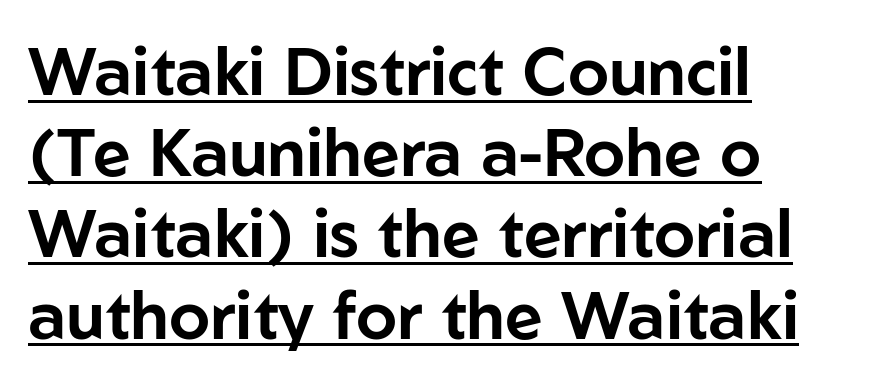
Q: Is the text italic (slanted)? A: No, it is upright.
Q: Is the typeface a serif or a sans-serif typeface? A: Sans-serif.
Q: Is the text underlined? A: Yes.
Q: How is the paragraph aligned? A: Left-aligned.
Q: Is the spacing between letters normal or unusually wide? A: Normal.
Q: Width (condensed, normal, or wide)? A: Normal.
Q: Stroke contrast? A: Low.
Q: x-height? A: Medium.
Q: Monospaced? A: No.
